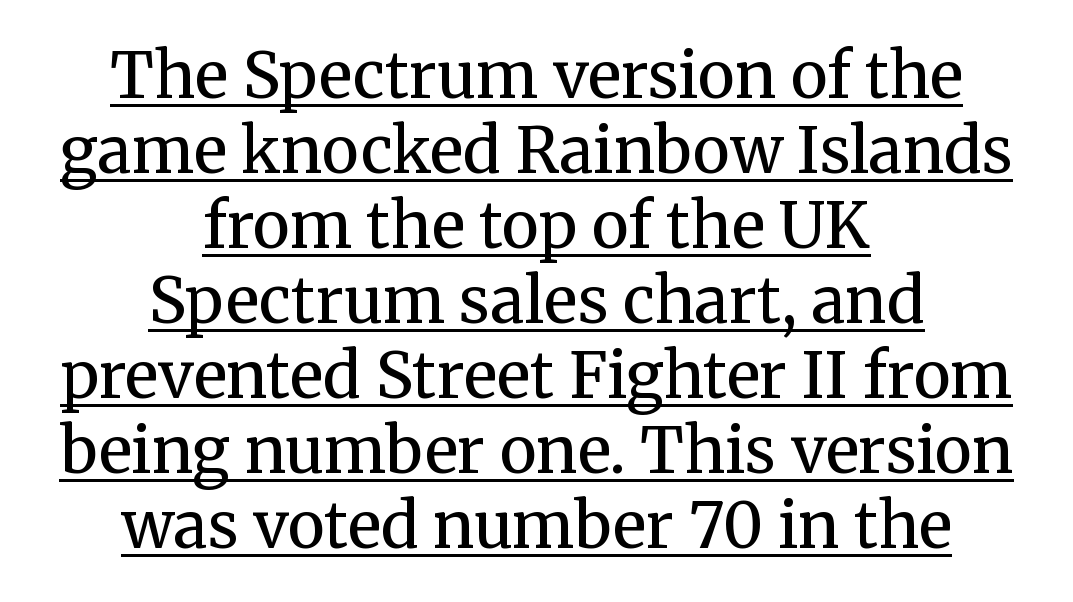
The image shows 63 px regular-weight serif type, upright; set centered, line spacing 1.19x, normal letter spacing, underlined; medium stroke contrast and a medium x-height.
